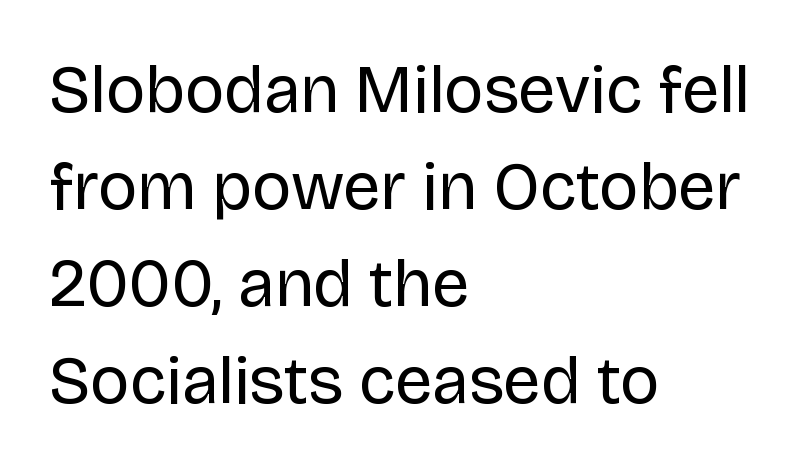
What's the leading like? Ordinary, nothing unusual. The words here are not underlined. The letterforms sit at book weight or below. Notice how the passage keeps a crisp vertical edge on the left only.
